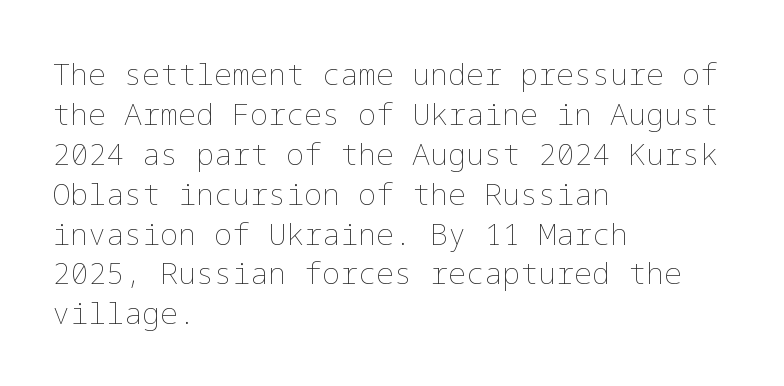
{"italic": "no", "bold": "no", "weight": "thin", "width": "normal", "stroke_contrast": "low", "x_height": "medium", "underline": "no", "align": "left", "line_spacing": "normal", "line_spacing_ratio": 1.33, "letter_spacing": "normal", "letter_spacing_em": 0.0, "glyph_px": 30}
